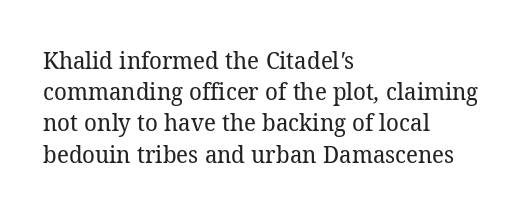
The image shows 24 px text type; set left-aligned, normal line spacing (1.3x), normal letter spacing, not underlined.
